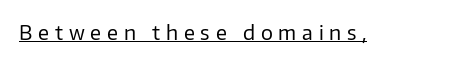
Q: Is the text bold? A: No.
Q: Is the text italic (slanted)? A: No, it is upright.
Q: Is the text underlined? A: Yes.
Q: Is the spacing between letters normal or unusually wide? A: Unusually wide.
